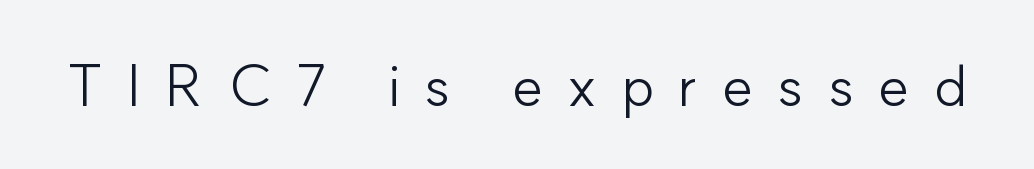
The image shows 59 px light sans-serif type, upright; set unusually wide letter spacing (+0.4 em), not underlined; low stroke contrast and a small x-height.
